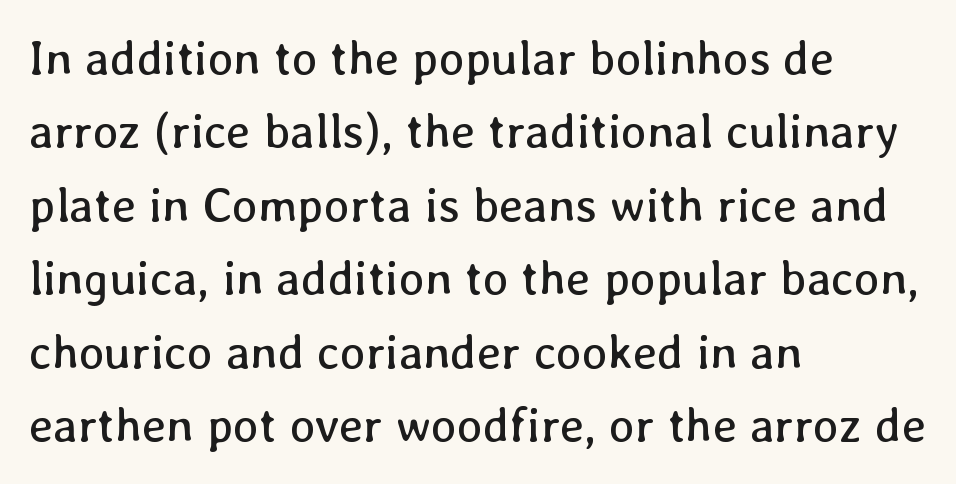
{"italic": "no", "bold": "no", "weight": "regular", "width": "normal", "stroke_contrast": "low", "x_height": "medium", "monospaced": "no", "underline": "no", "align": "left", "line_spacing": "normal", "line_spacing_ratio": 1.53, "letter_spacing": "normal", "letter_spacing_em": 0.0, "glyph_px": 48}
